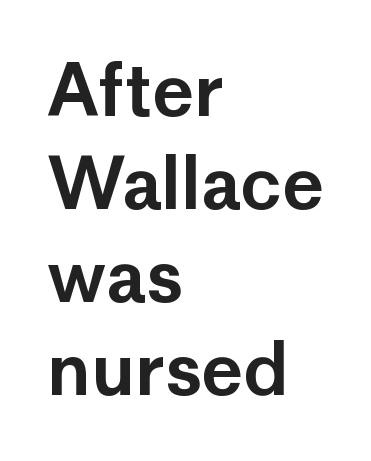
Observe the absence of serifs on each vertical stroke in this sample. Spacing verdict: proportional, widths tailored to each character. Posture: straight, roman, zero tilt. Look at the tracking — it's just the regular setting, nothing added. What's the leading like? Ordinary, nothing unusual. Unmarked baselines from the first word to the last.
